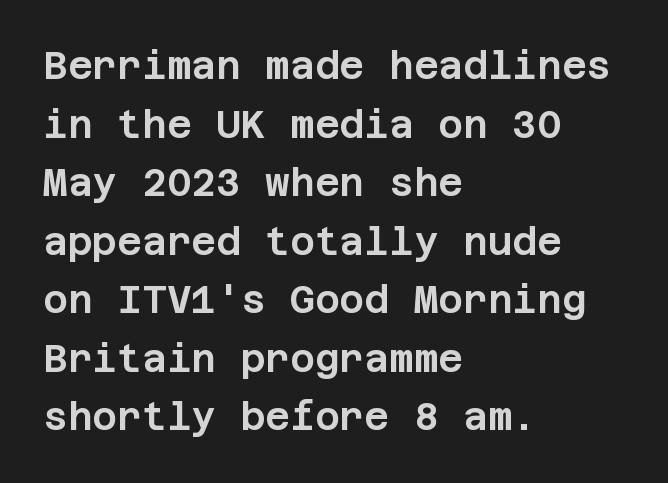
The image shows 38 px sans-serif type, upright; set left-aligned, normal line spacing (1.54x), normal letter spacing, not underlined; low stroke contrast and a large x-height.
